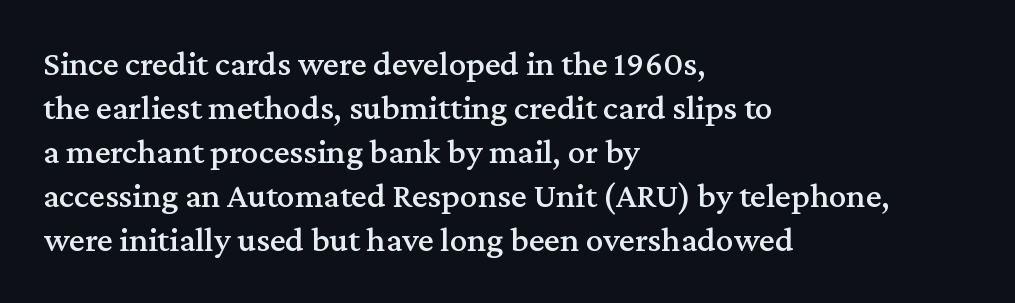
{"serif": "yes", "italic": "no", "width": "normal", "stroke_contrast": "medium", "x_height": "medium", "monospaced": "no", "underline": "no", "align": "left", "line_spacing": "normal", "line_spacing_ratio": 1.26, "letter_spacing": "normal", "letter_spacing_em": 0.0, "glyph_px": 35}
